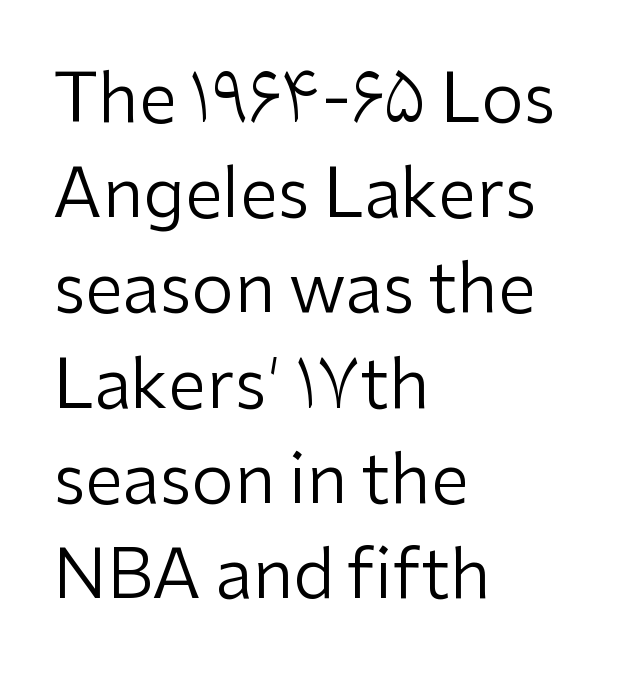
{"serif": "no", "italic": "no", "bold": "no", "weight": "regular", "width": "normal", "stroke_contrast": "low", "x_height": "medium", "monospaced": "no", "underline": "no", "align": "left", "line_spacing": "normal", "line_spacing_ratio": 1.4, "letter_spacing": "normal", "letter_spacing_em": 0.0, "glyph_px": 68}
